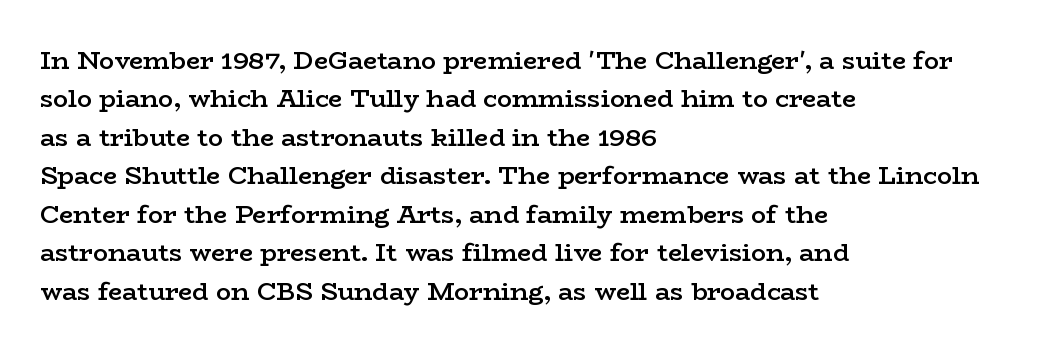
Q: Is the text bold? A: Semi-bold.
Q: Is the text italic (slanted)? A: No, it is upright.
Q: Is the text underlined? A: No.
Q: How is the paragraph aligned? A: Left-aligned.
Q: Is the spacing between letters normal or unusually wide? A: Normal.
Q: Is the spacing between lines tight, normal or loose? A: Normal.
